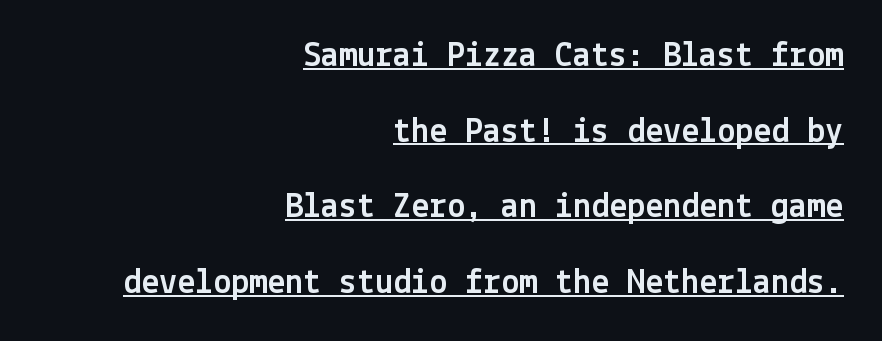
In terms of leading, this rendering errs on the spacious side. The text was rendered using a sans face with plain stroke endings. This rendering leaves character spacing at its baseline value. Line ends are locked; line starts wander.
